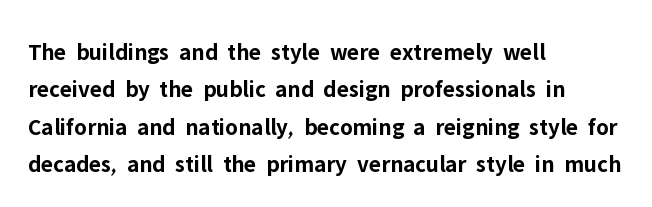
Underline: absent. Strokes here are thick enough to call this a true bold. This block has exactly the height ordinary leading produces. Standard letterfit; no display-style spreading of the glyphs. The lines are quadded left.
